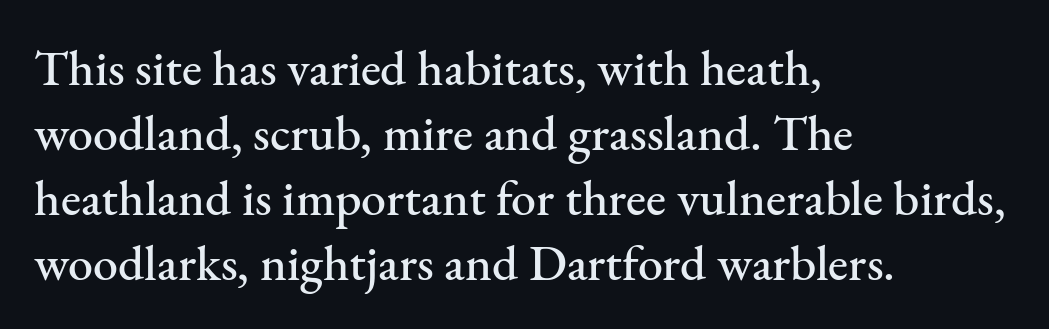
The image shows 50 px serif type, upright; set left-aligned, normal line spacing (1.3x), normal letter spacing, not underlined; medium stroke contrast and a small x-height.
